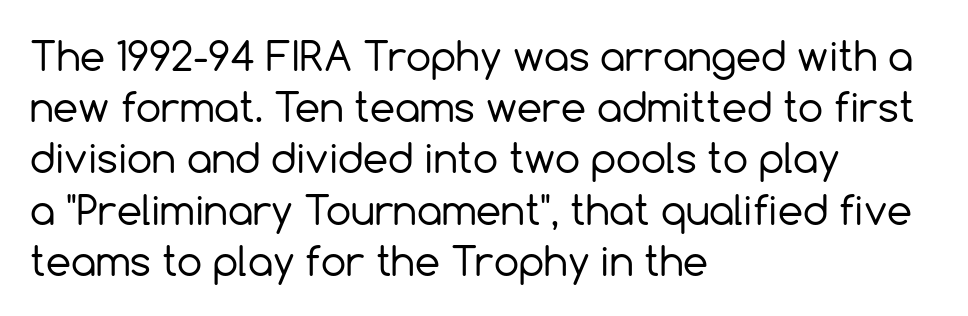
Q: Is the text bold? A: No.
Q: Is the text italic (slanted)? A: No, it is upright.
Q: Is the typeface a serif or a sans-serif typeface? A: Sans-serif.
Q: Is the text underlined? A: No.
Q: How is the paragraph aligned? A: Left-aligned.
Q: Is the spacing between letters normal or unusually wide? A: Normal.
Q: Is the spacing between lines tight, normal or loose? A: Normal.
Q: Width (condensed, normal, or wide)? A: Normal.
Q: x-height? A: Medium.
Q: Monospaced? A: No.
